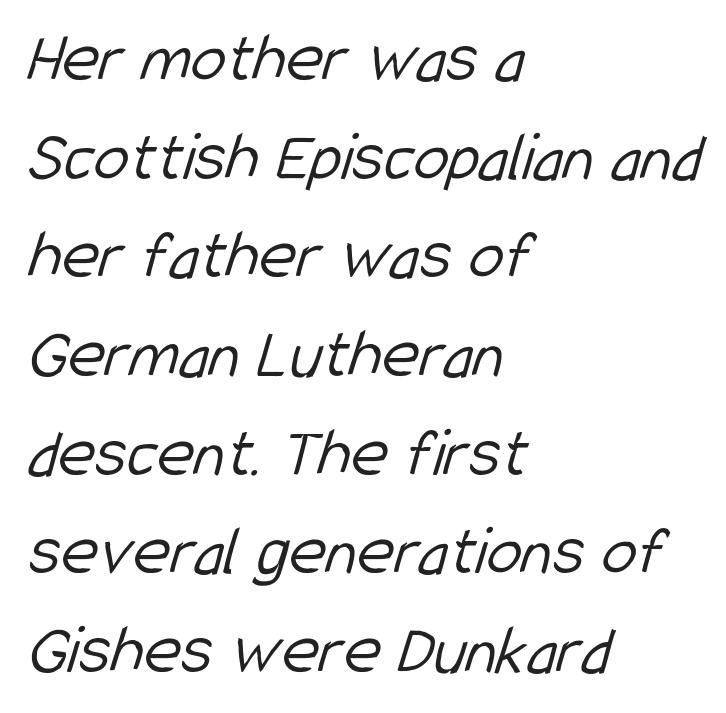
The image shows 71 px light, condensed sans-serif type; set left-aligned, normal line spacing (1.39x), normal letter spacing, not underlined; low stroke contrast and a medium x-height.
